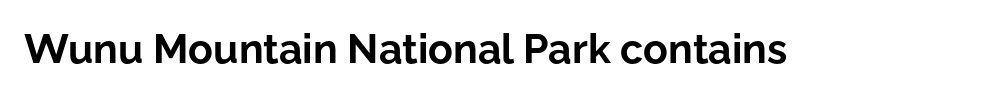
The lettering holds an erect, upright posture throughout. In terms of weight, the rendering is a true, heavy bold. Beneath every word, the page is bare. The type family on display is of the sans-serif kind. Does extra space separate the letters? No, they use regular spacing. Each letter keeps its own natural width here, so spacing adapts to shape.
